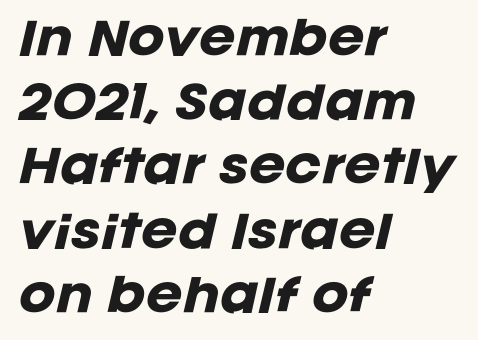
{"italic": "yes", "lean": "right", "slant_degrees": 12, "bold": "yes", "weight": "heavy", "width": "normal", "stroke_contrast": "low", "x_height": "large", "monospaced": "no", "underline": "no", "align": "left", "line_spacing": "normal", "line_spacing_ratio": 1.46, "letter_spacing": "normal", "letter_spacing_em": 0.0, "glyph_px": 44}
